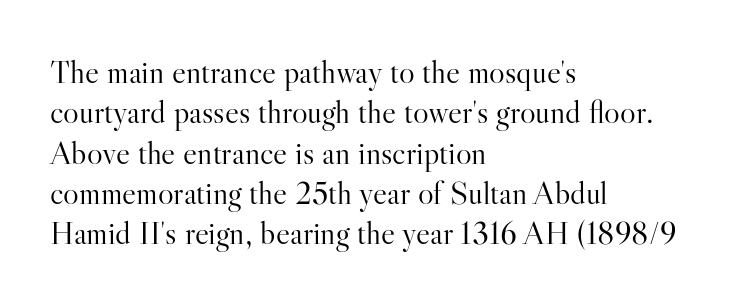
There is no visible air inserted between adjacent glyphs. A typesetter would label this face a serif. Check the space under the baseline: it is left empty. Is this a heavy cut? Hardly; it is regular or lighter. These lines stack with their left ends in a neat column. If you drew a line through each stem, it would be perfectly vertical.
